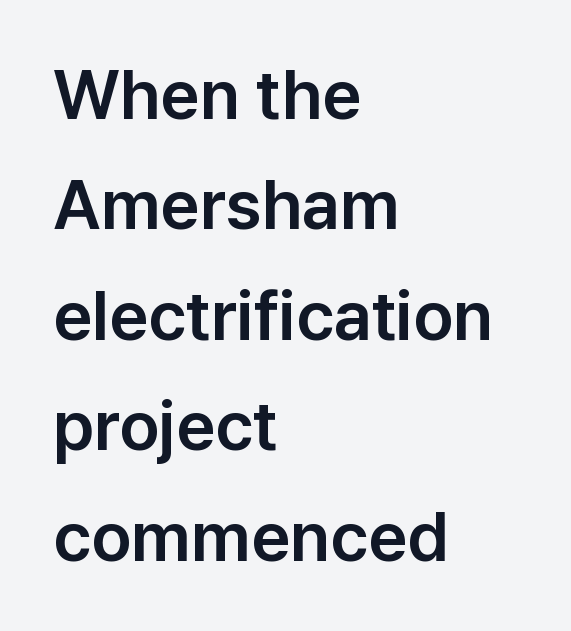
The image shows 69 px sans-serif type, upright; set left-aligned, normal line spacing (1.6x), normal letter spacing, not underlined; low stroke contrast and a medium x-height.
